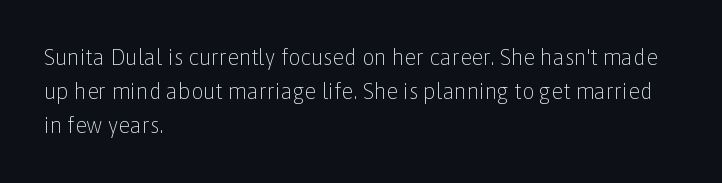
The image shows 22 px text type, upright; set left-aligned, normal line spacing (1.55x), normal letter spacing, not underlined.
